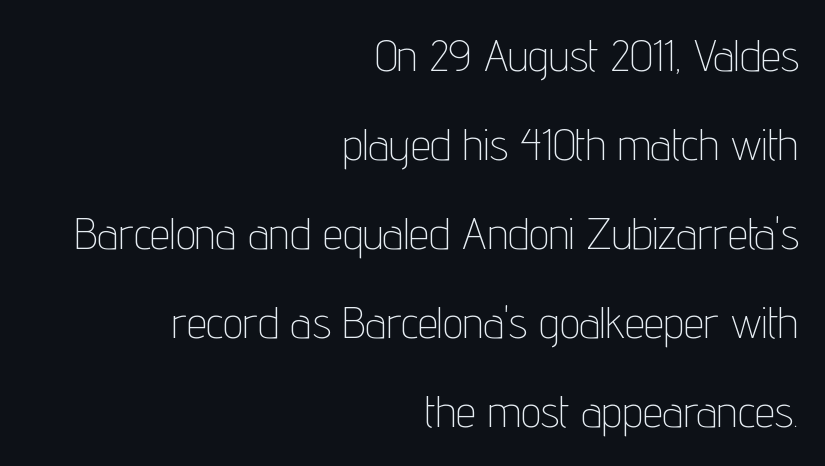
On a weight scale, this lands at 450 or below. Caption: multi-line text, flush right, ragged left. The passage shown stacks its lines with a broad gap. The strip under each line holds only bare page. The text was rendered using a sans face with plain stroke endings.
